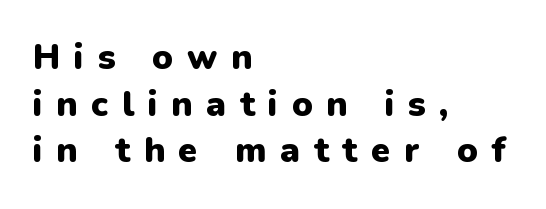
Q: Is the text bold? A: Yes.
Q: Is the text italic (slanted)? A: No, it is upright.
Q: Is the typeface a serif or a sans-serif typeface? A: Sans-serif.
Q: Is the text underlined? A: No.
Q: How is the paragraph aligned? A: Left-aligned.
Q: Is the spacing between letters normal or unusually wide? A: Unusually wide.
Q: Is the spacing between lines tight, normal or loose? A: Normal.
Q: Width (condensed, normal, or wide)? A: Normal.
Q: Stroke contrast? A: Low.
Q: x-height? A: Medium.
Q: Monospaced? A: No.
